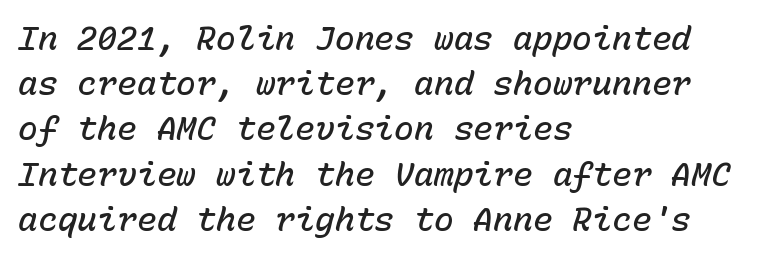
Lines of text with bare space underneath. Style check: oblique. Caption: standard tracking, unaltered. Does the leading feel generous? No, just average.
